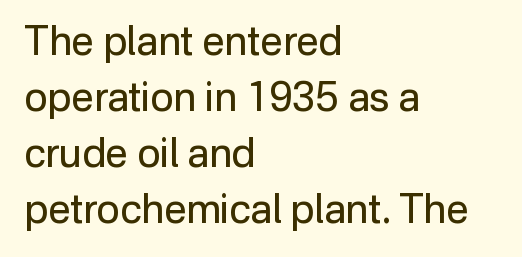
I'd call this a sans setting — the letters go barefoot. You could call the tracking neutral — neither tight nor loose. No letter is thick-stroked: the sample isn't bold. These lines were composed using upright roman letters. Caption: multi-line text, flush left, ragged right. These lines sit exactly where default settings would place them.
